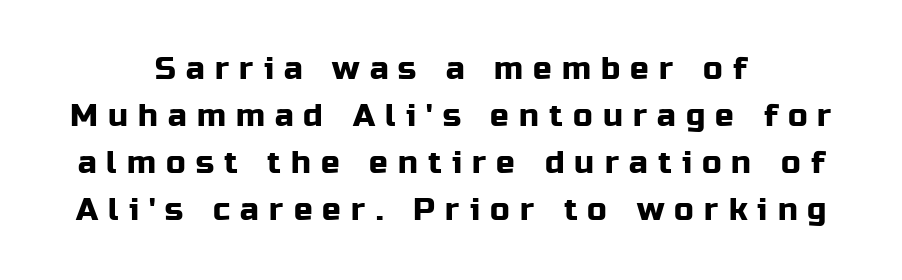
{"serif": "no", "italic": "no", "width": "normal", "stroke_contrast": "low", "x_height": "medium", "monospaced": "no", "underline": "no", "align": "center", "line_spacing": "normal", "line_spacing_ratio": 1.52, "letter_spacing": "wide", "letter_spacing_em": 0.33, "glyph_px": 31}
